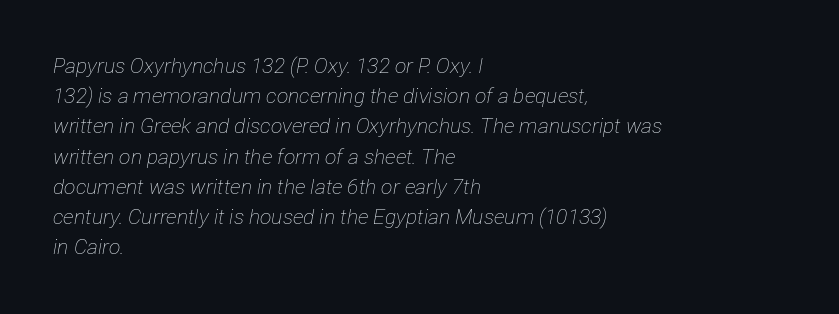
The whole block is typeset with a tilt. Each stroke keeps to a modest, everyday thickness or less. Characters follow at the spacing the type designer built in. This sample keeps an unexceptional amount of space between lines. Beneath every word, the page is bare.
